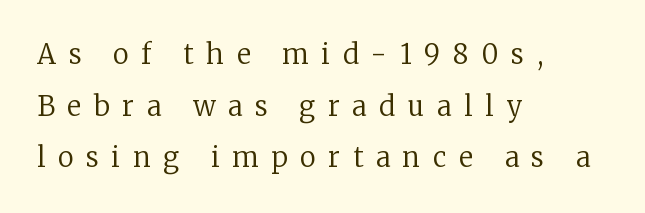
Q: Is the text bold? A: No.
Q: Is the text italic (slanted)? A: No, it is upright.
Q: Is the text underlined? A: No.
Q: How is the paragraph aligned? A: Left-aligned.
Q: Is the spacing between letters normal or unusually wide? A: Unusually wide.
Q: Is the spacing between lines tight, normal or loose? A: Loose.
